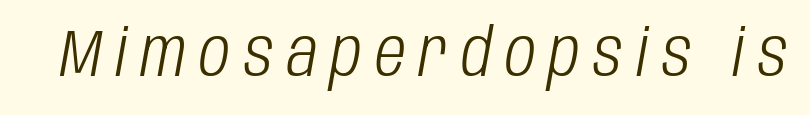
These lines were composed using italics. Varying glyph widths throughout — classic text-font behaviour. Glance below the letters and you will spot only blank space. In terms of letterspacing, this is a distinctly airy, spread setting. The typesetting does not lean heavy: it is not bold.
